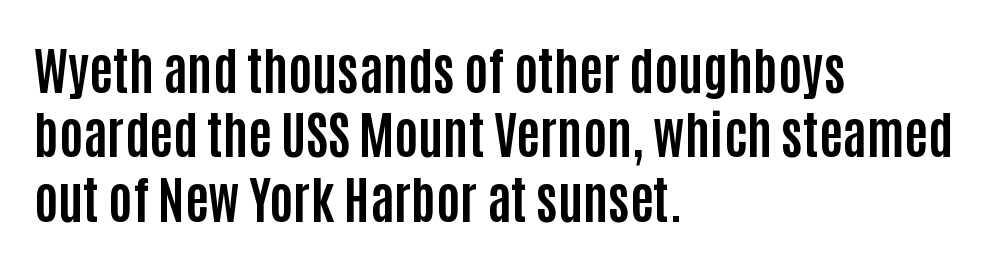
{"serif": "no", "italic": "no", "bold": "yes", "weight": "bold", "width": "condensed", "stroke_contrast": "low", "x_height": "large", "monospaced": "no", "underline": "no", "align": "left", "line_spacing": "normal", "line_spacing_ratio": 1.26, "letter_spacing": "normal", "letter_spacing_em": 0.0, "glyph_px": 51}
